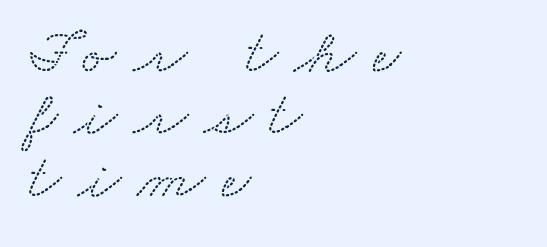
The image shows 63 px wide serif type; set left-aligned, tight line spacing (0.99x), unusually wide letter spacing (+0.26 em), not underlined; low stroke contrast and a small x-height.
